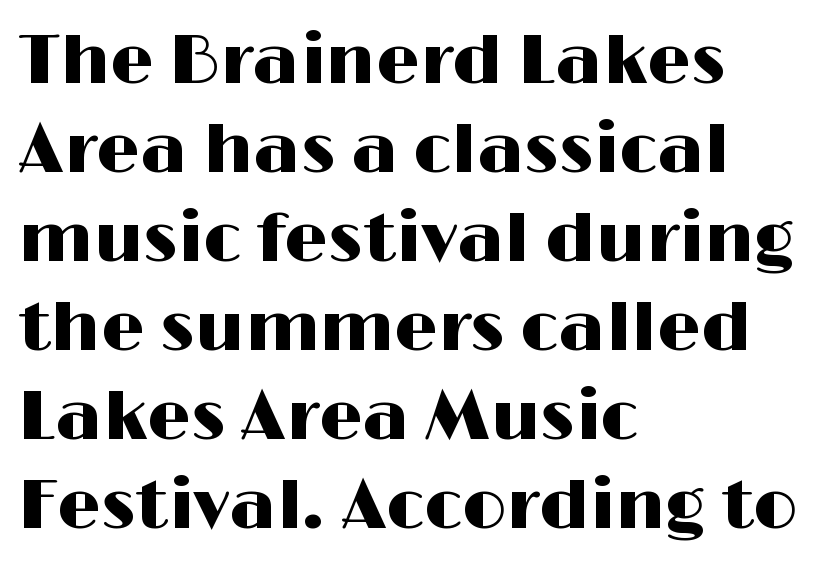
Q: Is the text italic (slanted)? A: No, it is upright.
Q: Is the typeface a serif or a sans-serif typeface? A: Sans-serif.
Q: Is the text underlined? A: No.
Q: How is the paragraph aligned? A: Left-aligned.
Q: Is the spacing between letters normal or unusually wide? A: Normal.
Q: Is the spacing between lines tight, normal or loose? A: Normal.
Q: Width (condensed, normal, or wide)? A: Wide.
Q: Stroke contrast? A: High.
Q: x-height? A: Medium.
Q: Monospaced? A: No.
